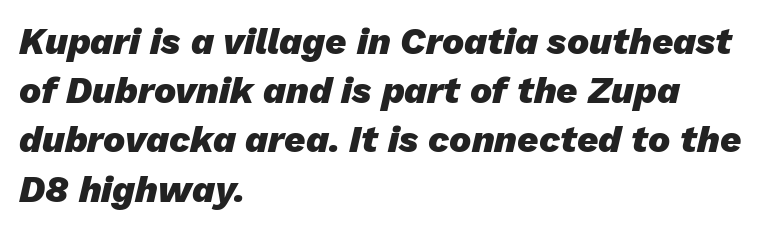
The image shows 37 px heavy type, italic (leaning right); set left-aligned, normal line spacing (1.33x), normal letter spacing, not underlined; low stroke contrast and a medium x-height.
